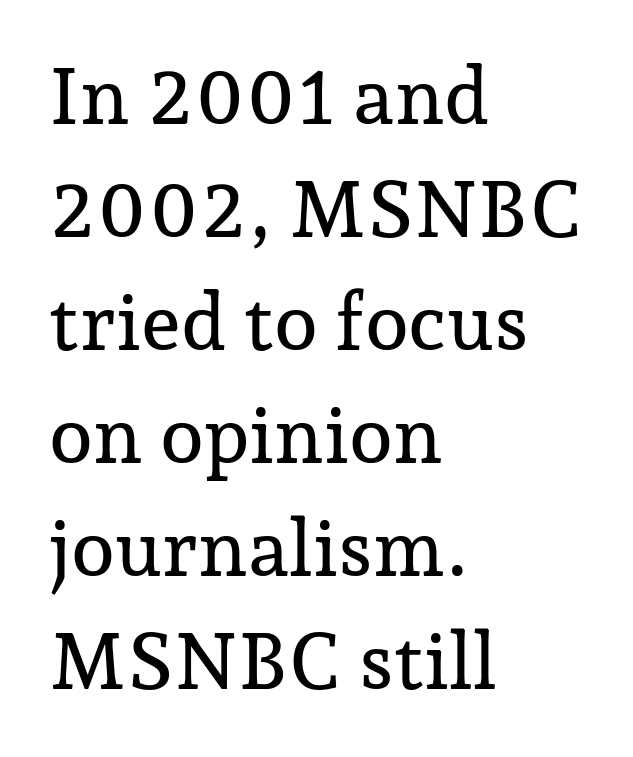
Q: Is the text italic (slanted)? A: No, it is upright.
Q: Is the typeface a serif or a sans-serif typeface? A: Serif.
Q: Is the text underlined? A: No.
Q: How is the paragraph aligned? A: Left-aligned.
Q: Is the spacing between letters normal or unusually wide? A: Normal.
Q: Is the spacing between lines tight, normal or loose? A: Normal.
Q: Width (condensed, normal, or wide)? A: Normal.
Q: Stroke contrast? A: Low.
Q: x-height? A: Medium.
Q: Monospaced? A: No.
